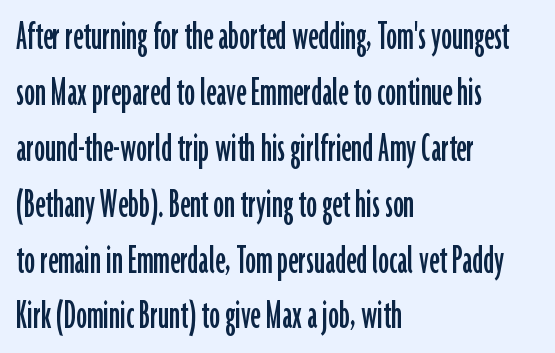
Quick note: interline space is typical. What kind of face is this? One without serifs — a sans. A bare baseline throughout the passage. The letterforms sit shoulder to shoulder at normal distance. Leftover space on each line is placed entirely after the last word. Style check: upright.
